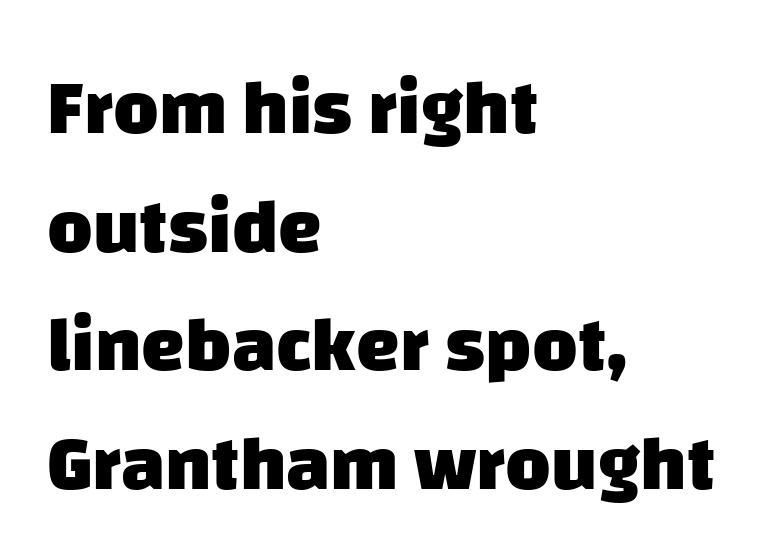
{"serif": "no", "bold": "yes", "weight": "heavy", "width": "normal", "stroke_contrast": "low", "x_height": "large", "monospaced": "no", "underline": "no", "align": "left", "line_spacing": "normal", "line_spacing_ratio": 1.52, "letter_spacing": "normal", "letter_spacing_em": 0.0, "glyph_px": 78}
